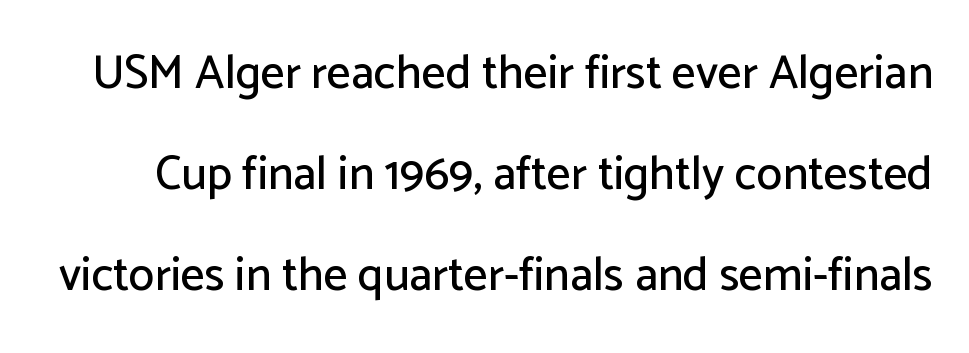
A great deal of white space separates one row of letters from the next. Between one letter and the next there's only the usual sliver of space. Every stem runs plumb, perpendicular to the baseline. The letters carry no serifs — their stems end cleanly without finishing strokes.
